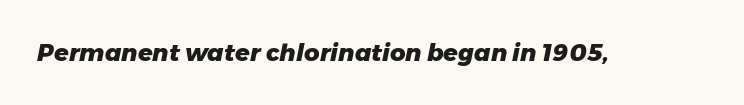
A full-strength bold gives these letters their thick strokes. Short note: letters normally spaced. Any mark beneath the type? The region is blank. This sample uses an oblique cut, with every glyph tilted off the vertical.
